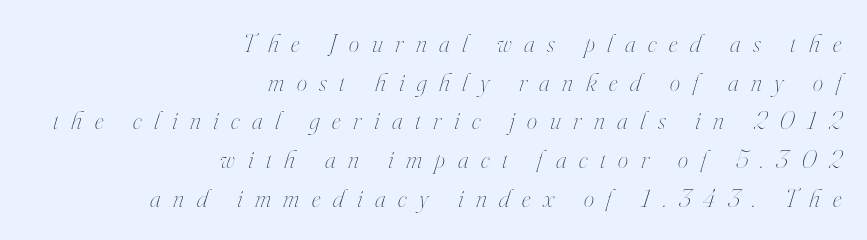
The image shows 26 px text type, italic (leaning right); set right-aligned, normal line spacing (1.49x), unusually wide letter spacing (+0.49 em), not underlined.
